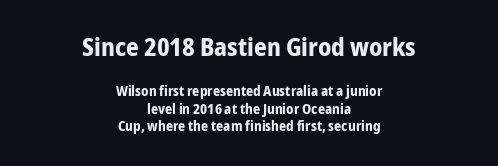
The image shows 25 px bold type, upright; set centered, normal line spacing (1.27x), normal letter spacing, not underlined; the first (top) block is 1.79x larger.
